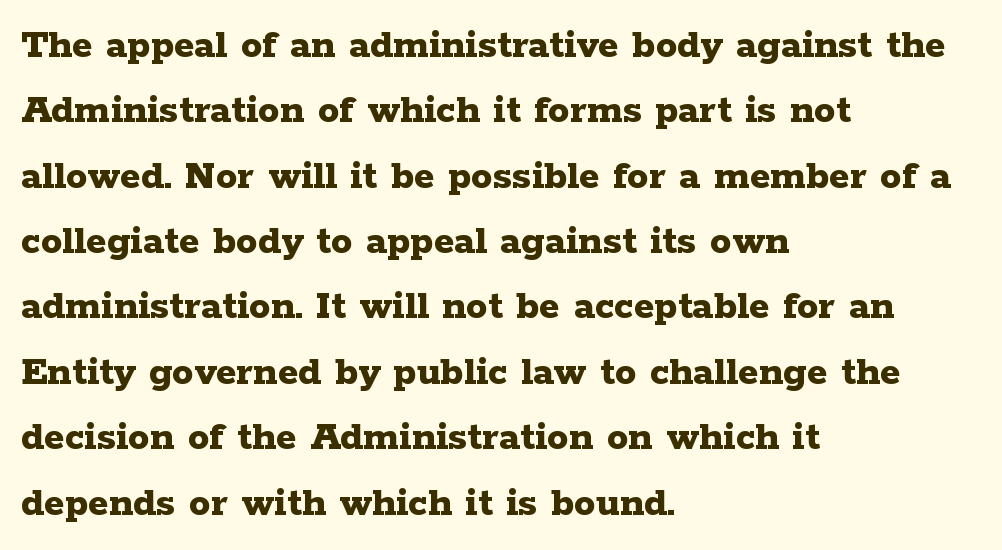
The rendering uses natural spacing where letterforms have individual widths. Each row of text sits above clean, open space. Normally led — the rows are evenly, conventionally spaced. Notice how thick the strokes are: this is what a full bold looks like. The lettering holds an erect, upright posture throughout.
